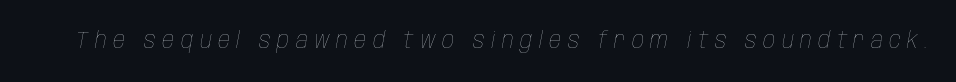
{"italic": "yes", "lean": "right", "slant_degrees": 10, "bold": "no", "underline": "no", "letter_spacing": "wide", "letter_spacing_em": 0.27, "glyph_px": 24}
